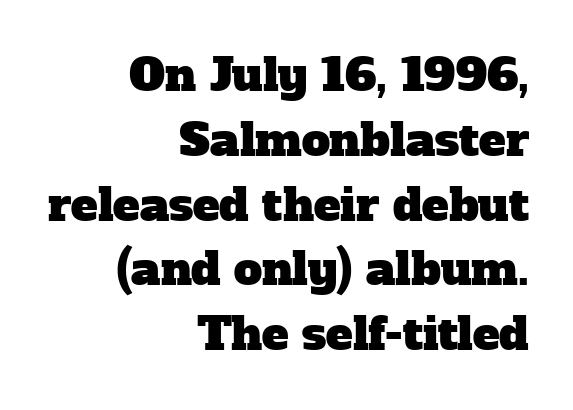
Q: Is the typeface a serif or a sans-serif typeface? A: Serif.
Q: Is the text underlined? A: No.
Q: How is the paragraph aligned? A: Right-aligned.
Q: Is the spacing between letters normal or unusually wide? A: Normal.
Q: Is the spacing between lines tight, normal or loose? A: Normal.
Q: Width (condensed, normal, or wide)? A: Normal.
Q: Stroke contrast? A: Low.
Q: x-height? A: Medium.
Q: Monospaced? A: No.
